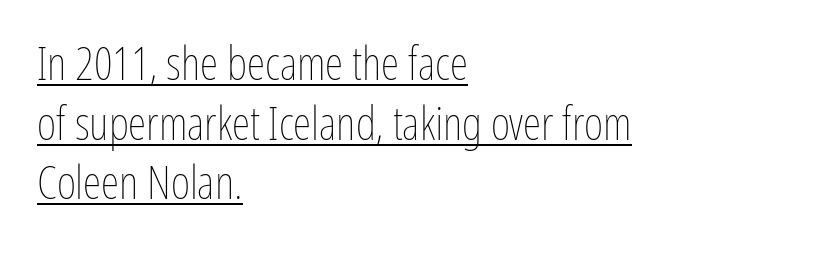
Counters stay open thanks to moderate or lighter strokes. This rendering features underlined lettering. Reading down the column, the eye jumps a familiar distance to each next line. Designer's note — italics off, roman on. Varying glyph widths throughout — classic text-font behaviour.
